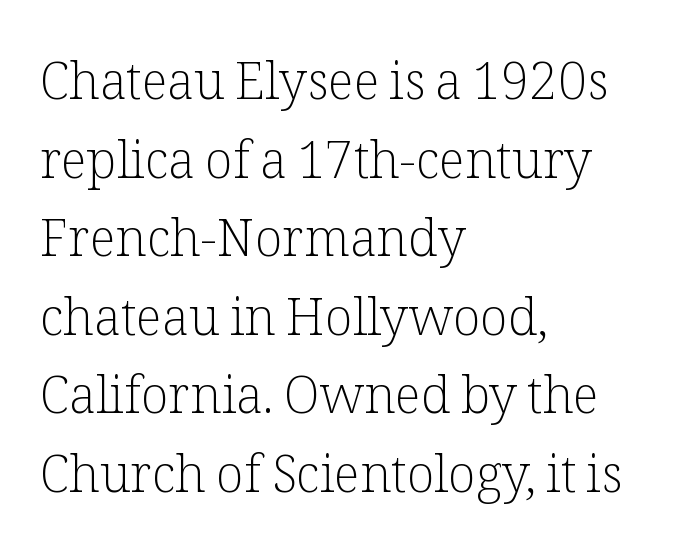
Q: Is the text bold? A: No.
Q: Is the text italic (slanted)? A: No, it is upright.
Q: Is the typeface a serif or a sans-serif typeface? A: Serif.
Q: Is the text underlined? A: No.
Q: How is the paragraph aligned? A: Left-aligned.
Q: Is the spacing between letters normal or unusually wide? A: Normal.
Q: Is the spacing between lines tight, normal or loose? A: Normal.
Q: Width (condensed, normal, or wide)? A: Normal.
Q: Stroke contrast? A: Low.
Q: x-height? A: Medium.
Q: Monospaced? A: No.
